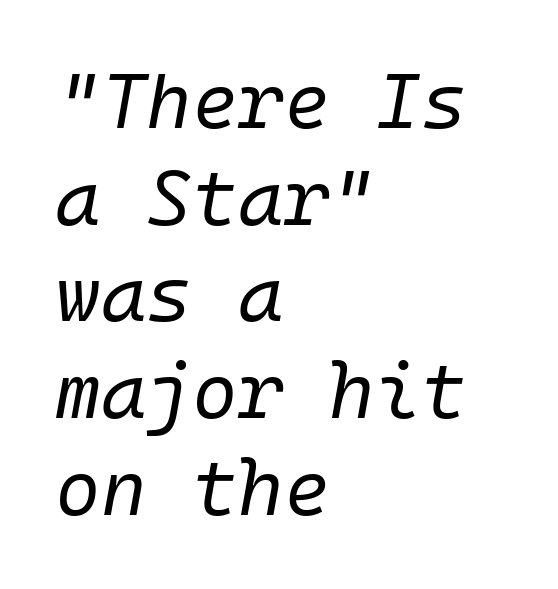
The rendering applies a slant to the glyphs. No extra ink here — the face is not bold. Observe the ordinary spacing: letters are neighbours, not strangers. Here the designer chose a console-style face with uniform glyph widths.
